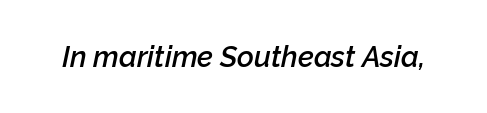
Is the letter spacing exaggerated? No — it looks like the ordinary default. Character widths vary here, with narrow letters taking less room than wide ones. Posture: slanted. As a designer I'd log this as weight 600, semibold.
